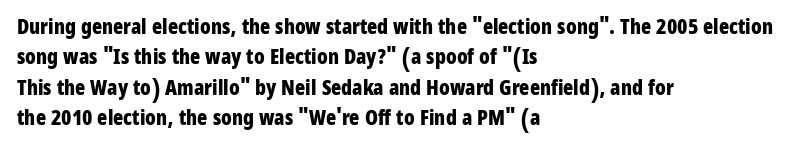
The image shows 21 px bold type, upright; set left-aligned, normal line spacing (1.45x), normal letter spacing, not underlined.
